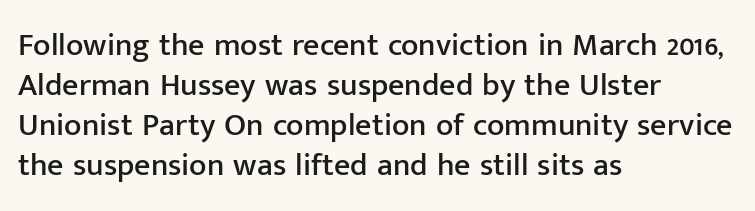
Q: Is the text italic (slanted)? A: No, it is upright.
Q: Is the typeface a serif or a sans-serif typeface? A: Sans-serif.
Q: Is the text underlined? A: No.
Q: How is the paragraph aligned? A: Left-aligned.
Q: Is the spacing between letters normal or unusually wide? A: Normal.
Q: Is the spacing between lines tight, normal or loose? A: Normal.
Q: Width (condensed, normal, or wide)? A: Normal.
Q: Stroke contrast? A: Low.
Q: x-height? A: Medium.
Q: Monospaced? A: No.
